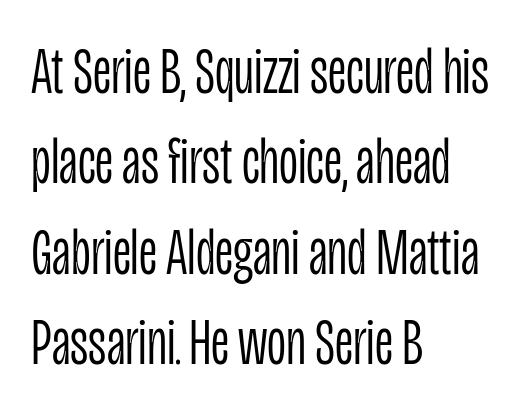
Q: Is the text bold? A: No.
Q: Is the text italic (slanted)? A: No, it is upright.
Q: Is the typeface a serif or a sans-serif typeface? A: Sans-serif.
Q: Is the text underlined? A: No.
Q: How is the paragraph aligned? A: Left-aligned.
Q: Is the spacing between letters normal or unusually wide? A: Normal.
Q: Is the spacing between lines tight, normal or loose? A: Normal.
Q: Width (condensed, normal, or wide)? A: Condensed.
Q: Stroke contrast? A: Low.
Q: x-height? A: Large.
Q: Monospaced? A: No.
